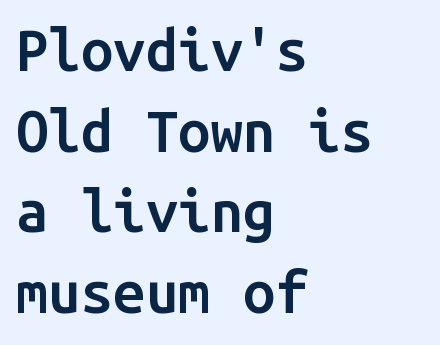
The image shows 58 px semibold sans-serif type, upright, monospaced; set left-aligned, normal line spacing (1.39x), normal letter spacing, not underlined; low stroke contrast and a medium x-height.
